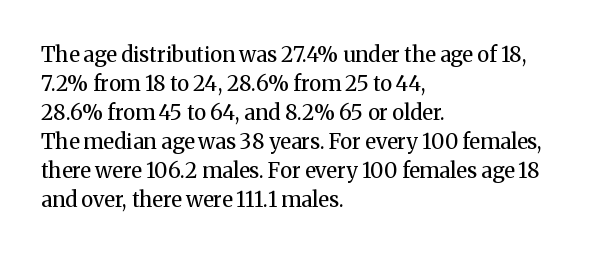
{"italic": "no", "bold": "no", "underline": "no", "align": "left", "line_spacing": "normal", "line_spacing_ratio": 1.38, "letter_spacing": "normal", "letter_spacing_em": 0.0, "glyph_px": 21}
